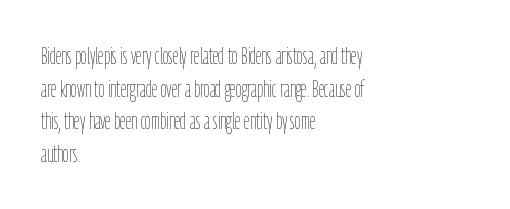
Q: Is the text bold? A: No.
Q: Is the text italic (slanted)? A: No, it is upright.
Q: Is the text underlined? A: No.
Q: How is the paragraph aligned? A: Left-aligned.
Q: Is the spacing between letters normal or unusually wide? A: Normal.
Q: Is the spacing between lines tight, normal or loose? A: Normal.
